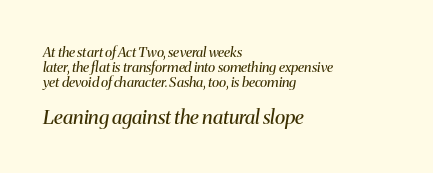
Line spacing here is tight. Caption: standard tracking, unaltered. The emphasis by scale lands on block number two, below. Bare-footed words on every line.
